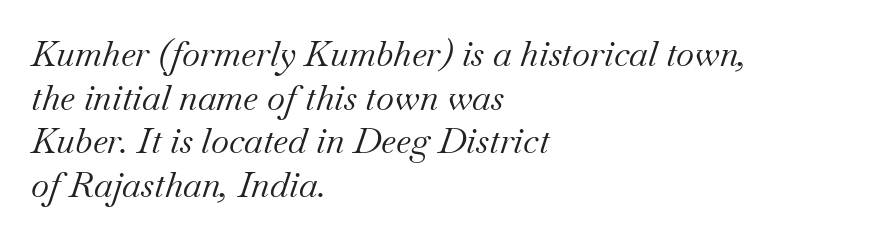
Q: Is the text bold? A: No.
Q: Is the text italic (slanted)? A: Yes, it leans right by about 18 degrees.
Q: Is the typeface a serif or a sans-serif typeface? A: Serif.
Q: Is the text underlined? A: No.
Q: How is the paragraph aligned? A: Left-aligned.
Q: Is the spacing between letters normal or unusually wide? A: Normal.
Q: Is the spacing between lines tight, normal or loose? A: Normal.
Q: Width (condensed, normal, or wide)? A: Normal.
Q: Stroke contrast? A: Medium.
Q: x-height? A: Small.
Q: Monospaced? A: No.
